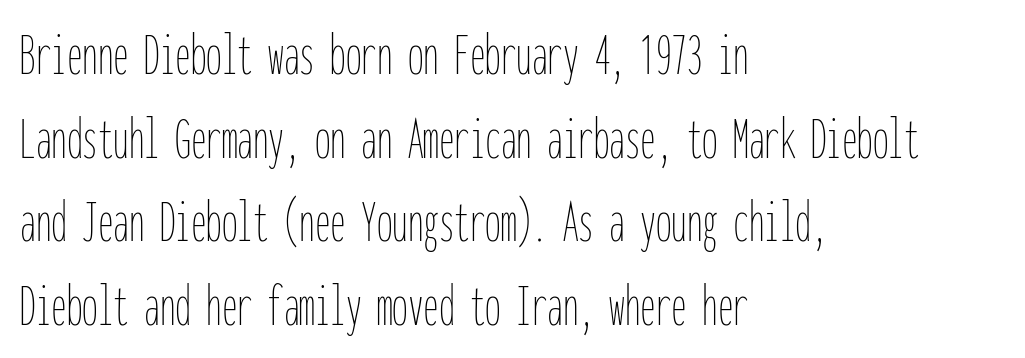
{"italic": "no", "bold": "no", "weight": "thin", "width": "condensed", "stroke_contrast": "low", "x_height": "medium", "monospaced": "yes", "underline": "no", "align": "left", "line_spacing": "normal", "line_spacing_ratio": 1.35, "letter_spacing": "normal", "letter_spacing_em": 0.0, "glyph_px": 62}
